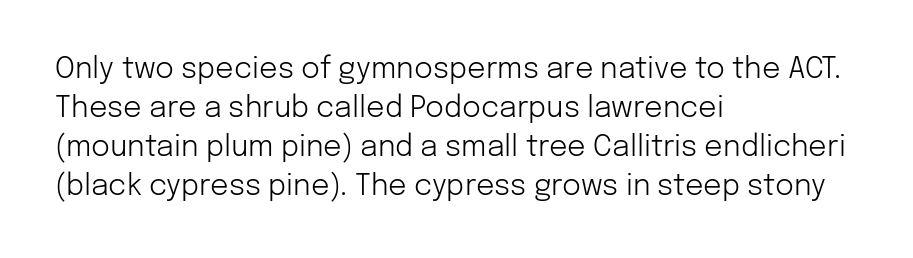
{"serif": "no", "italic": "no", "bold": "no", "weight": "light", "width": "normal", "stroke_contrast": "low", "x_height": "medium", "monospaced": "no", "underline": "no", "align": "left", "line_spacing": "normal", "line_spacing_ratio": 1.35, "letter_spacing": "normal", "letter_spacing_em": 0.0, "glyph_px": 29}
